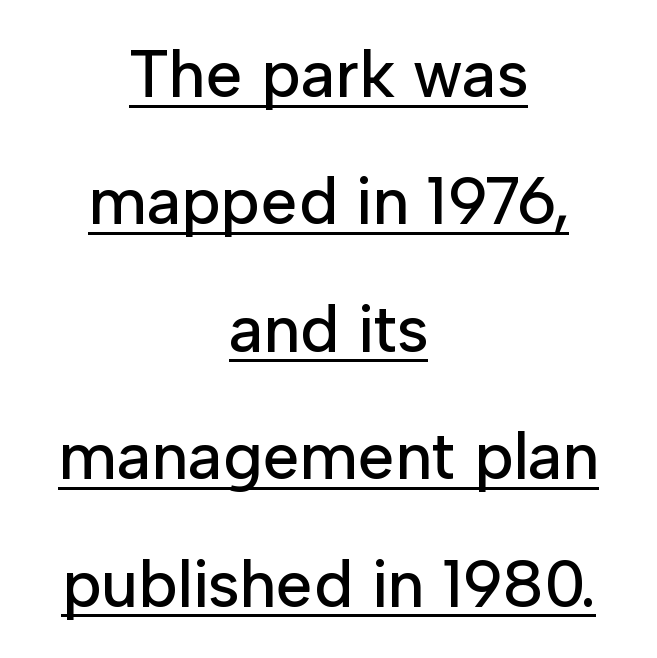
The font's upright variant was chosen for this text. This sample has the flowing, uneven cadence of proportional lettering. The letterforms sit shoulder to shoulder at normal distance. Baseline-to-baseline distance is far greater than the letter height. The passage shown is underscored from start to finish. Reading down the block, each line starts at a different indent, mirrored at its end.
